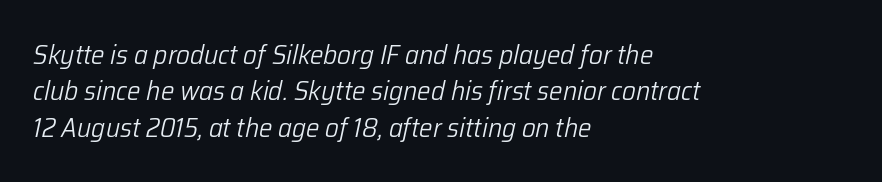
{"italic": "yes", "lean": "right", "slant_degrees": 12, "bold": "no", "underline": "no", "align": "left", "line_spacing": "normal", "line_spacing_ratio": 1.35, "letter_spacing": "normal", "letter_spacing_em": 0.0, "glyph_px": 27}
